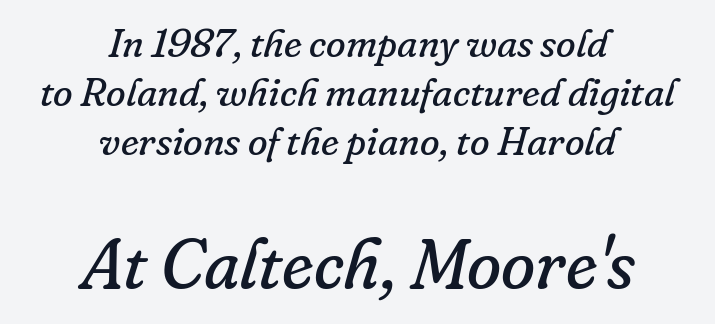
The image shows 70 px regular-weight serif type, italic (leaning right); set centered, line spacing 1.22x, normal letter spacing, not underlined; the second (bottom) block is 1.75x larger; low stroke contrast and a small x-height.
